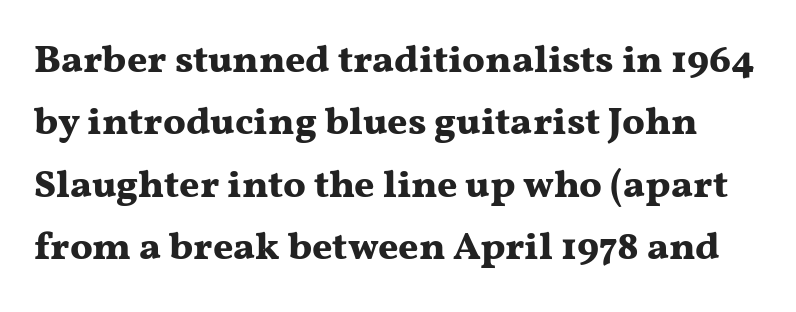
The image shows 39 px bold, wide serif type, upright; set normal line spacing (1.6x), normal letter spacing, not underlined; medium stroke contrast and a medium x-height.
